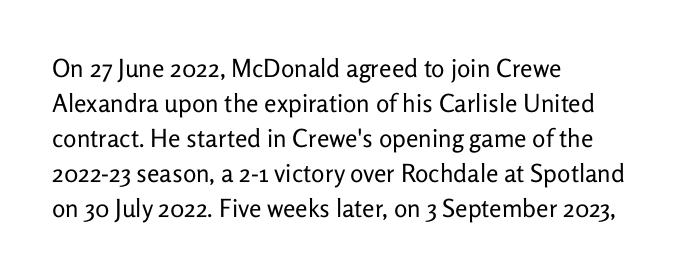
The image shows 25 px text type, upright; set left-aligned, normal line spacing (1.4x), normal letter spacing, not underlined.
